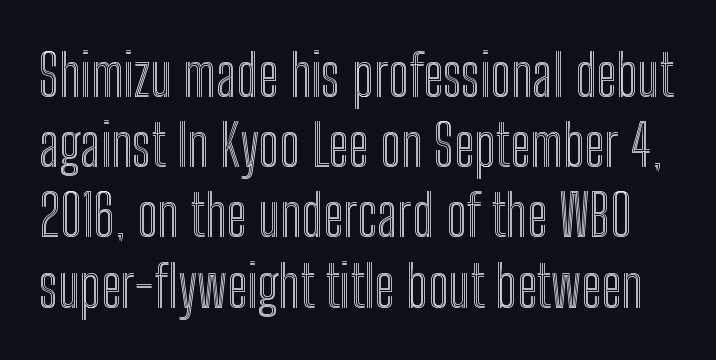
The lettering holds an erect, upright posture throughout. Note the varied advance widths — an 'i' is clearly narrower than an 'm'. Plain, unruled lines of type. The type is set solid horizontally, with unmodified tracking.
